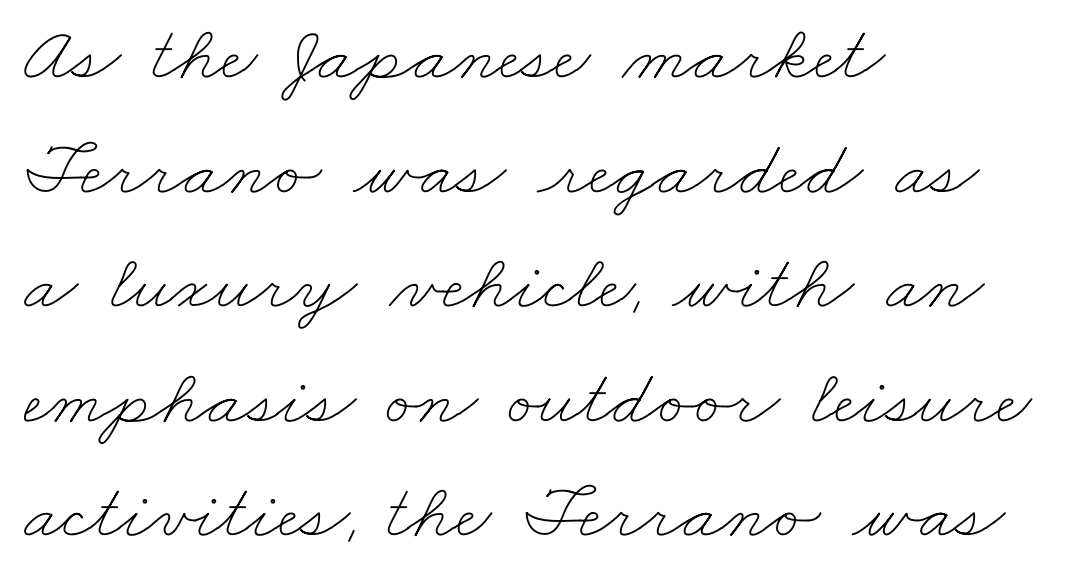
{"bold": "no", "weight": "thin", "width": "wide", "stroke_contrast": "low", "x_height": "small", "monospaced": "no", "underline": "no", "align": "left", "line_spacing": "normal", "line_spacing_ratio": 1.45, "letter_spacing": "normal", "letter_spacing_em": 0.0, "glyph_px": 79}
